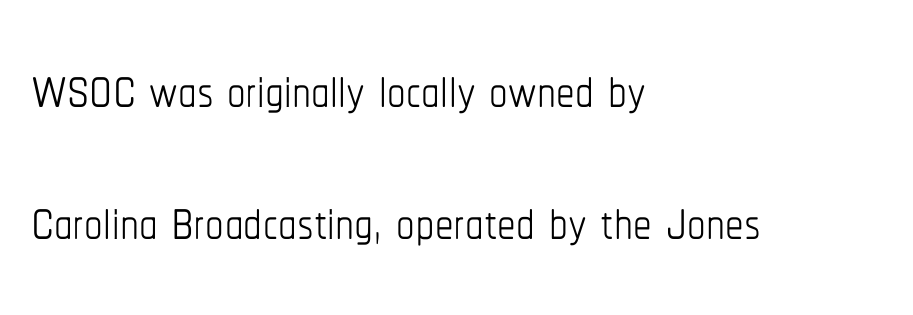
The image shows 74 px thin, condensed type, upright; set left-aligned, line spacing 1.78x, normal letter spacing, not underlined; low stroke contrast and a medium x-height.
